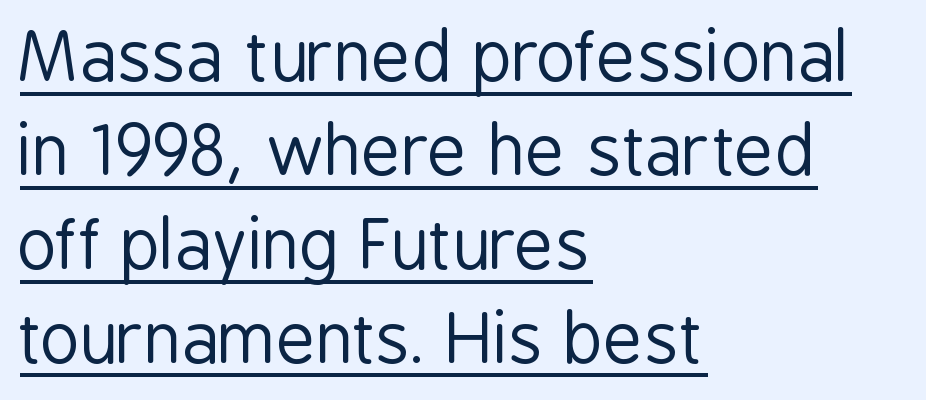
{"serif": "no", "italic": "no", "bold": "no", "weight": "regular", "width": "condensed", "stroke_contrast": "low", "x_height": "medium", "monospaced": "no", "underline": "yes", "align": "left", "line_spacing": "normal", "line_spacing_ratio": 1.38, "letter_spacing": "normal", "letter_spacing_em": 0.0, "glyph_px": 68}
